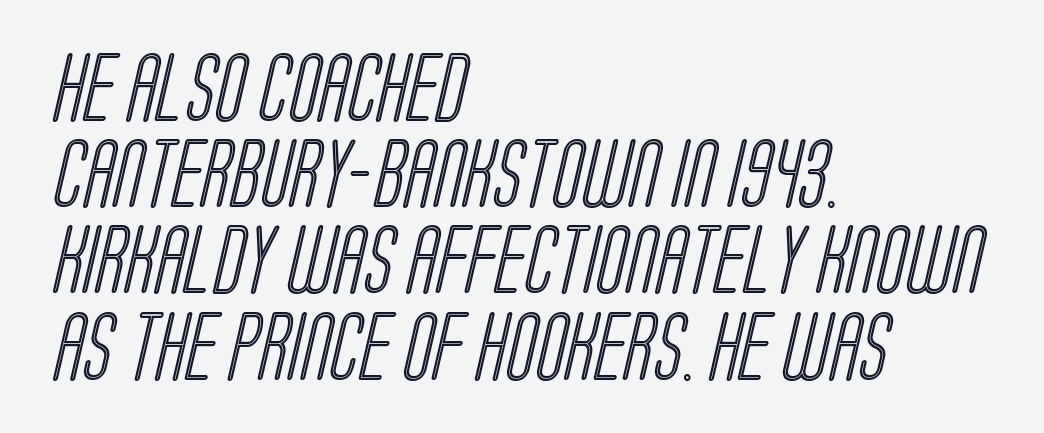
{"width": "condensed", "x_height": "large", "monospaced": "no", "underline": "no", "align": "left", "line_spacing": "normal", "line_spacing_ratio": 1.25, "letter_spacing": "normal", "letter_spacing_em": 0.0, "glyph_px": 69}
